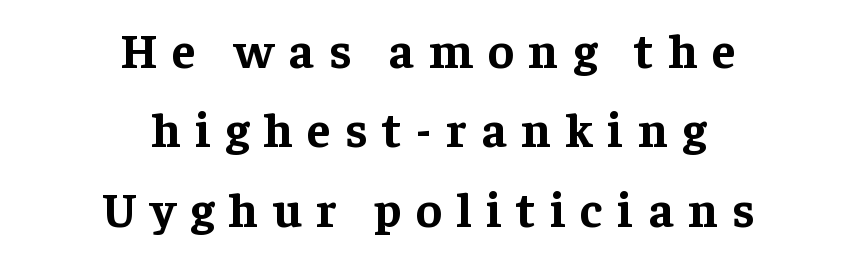
Letters rest on an invisible, unmarked baseline. Is there any slant? The stems are plumb. Unlike a clean sans, this face finishes its strokes with serifs. As a designer I'd log this as weight 700, bold. Regarding leading, the lines here are spaced in the standard way.
